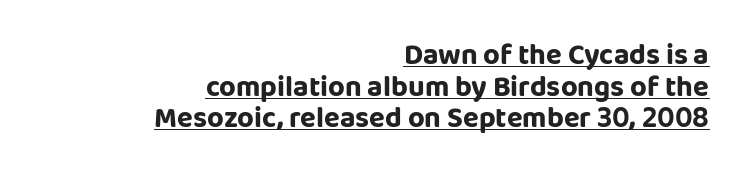
The image shows 29 px bold sans-serif type, upright; set right-aligned, tight line spacing (1.09x), normal letter spacing, underlined; low stroke contrast and a large x-height.
